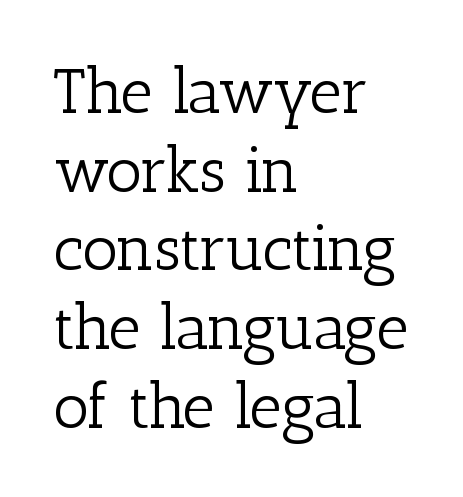
{"serif": "yes", "italic": "no", "bold": "no", "weight": "light", "width": "normal", "stroke_contrast": "low", "x_height": "medium", "monospaced": "no", "underline": "no", "align": "left", "line_spacing": "normal", "line_spacing_ratio": 1.25, "letter_spacing": "normal", "letter_spacing_em": 0.0, "glyph_px": 63}
